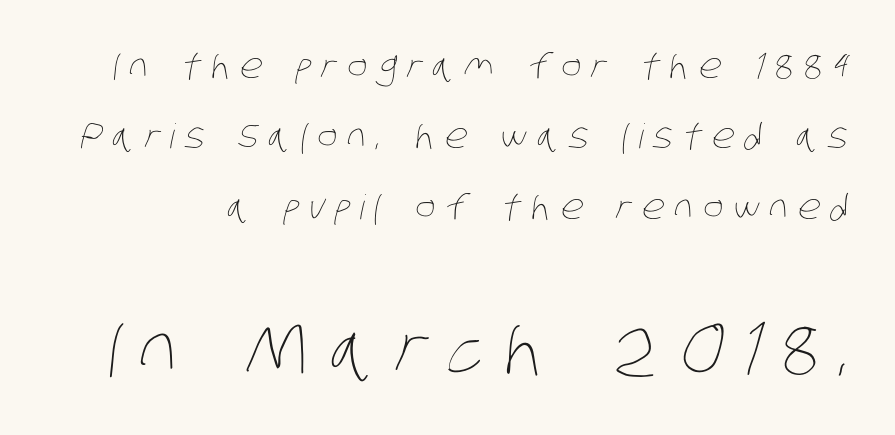
{"bold": "no", "weight": "thin", "width": "condensed", "stroke_contrast": "low", "x_height": "large", "monospaced": "no", "underline": "no", "line_spacing": "loose", "line_spacing_ratio": 2.07, "letter_spacing": "wide", "letter_spacing_em": 0.29, "larger_block": "second", "size_ratio": 2.03, "glyph_px": 69}
